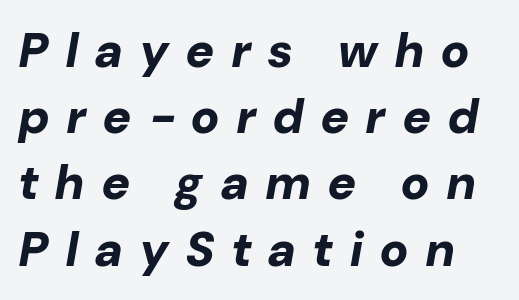
Anything drawn beneath the words? Only blank space. Letter spacing: wide. Italic: yes, the glyphs are oblique. Thick stems and heavy bowls — unmistakably bold.
